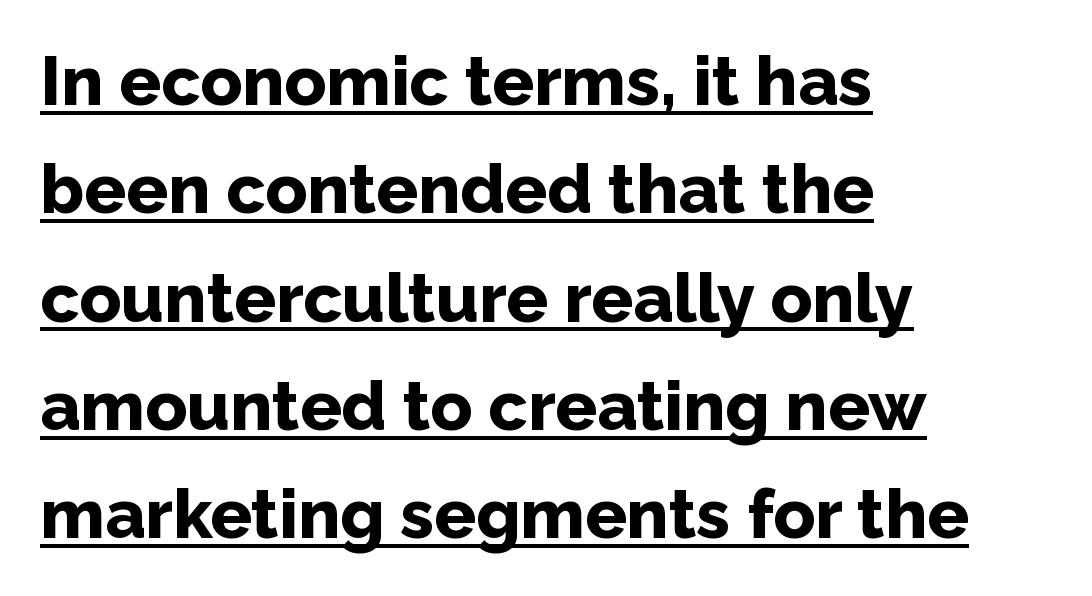
{"serif": "no", "italic": "no", "bold": "yes", "weight": "bold", "width": "normal", "stroke_contrast": "low", "x_height": "medium", "monospaced": "no", "underline": "yes", "align": "left", "line_spacing": "normal", "line_spacing_ratio": 1.57, "letter_spacing": "normal", "letter_spacing_em": 0.0, "glyph_px": 69}
